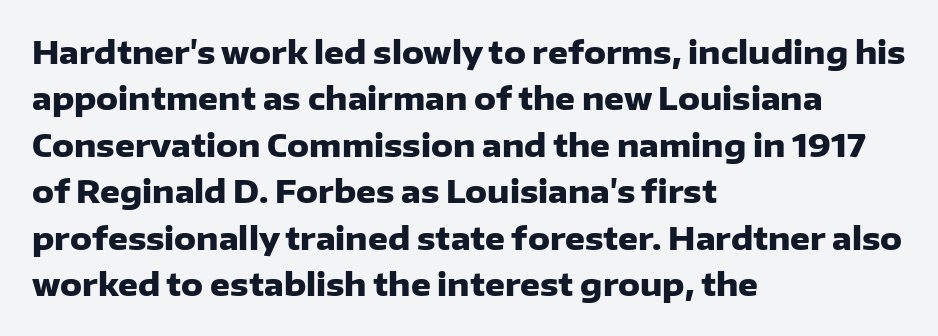
{"serif": "no", "italic": "no", "bold": "yes", "weight": "heavy", "width": "normal", "stroke_contrast": "low", "x_height": "medium", "monospaced": "no", "underline": "no", "align": "left", "line_spacing": "normal", "line_spacing_ratio": 1.5, "letter_spacing": "normal", "letter_spacing_em": 0.0, "glyph_px": 31}
